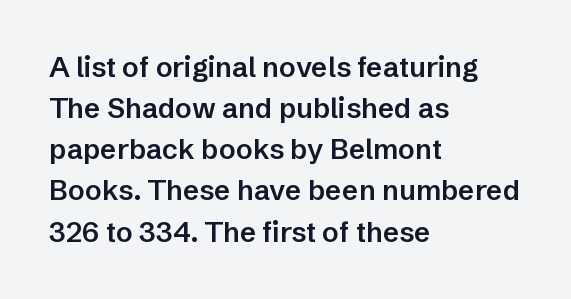
Caption: standard tracking, unaltered. Grotesque or geometric, the face here clearly has no serifs. The letters stand upright; this is a roman face. How heavy is the stroke? Medium-heavy — a semibold, shy of bold. Reading down the column, the eye jumps a familiar distance to each next line. The passage shown is not underscored anywhere.
